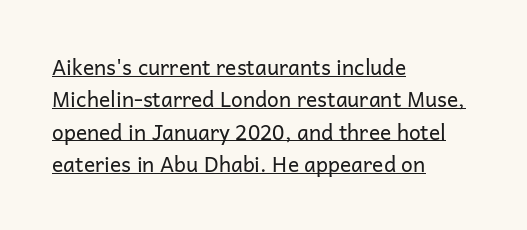
Q: Is the text bold? A: No.
Q: Is the text italic (slanted)? A: No, it is upright.
Q: Is the text underlined? A: Yes.
Q: How is the paragraph aligned? A: Left-aligned.
Q: Is the spacing between letters normal or unusually wide? A: Normal.
Q: Is the spacing between lines tight, normal or loose? A: Normal.
